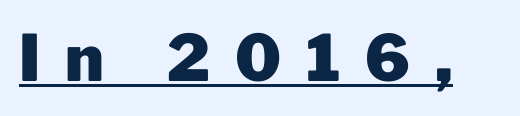
The image shows 64 px heavy sans-serif type, upright; set unusually wide letter spacing (+0.39 em), underlined; low stroke contrast and a medium x-height.
